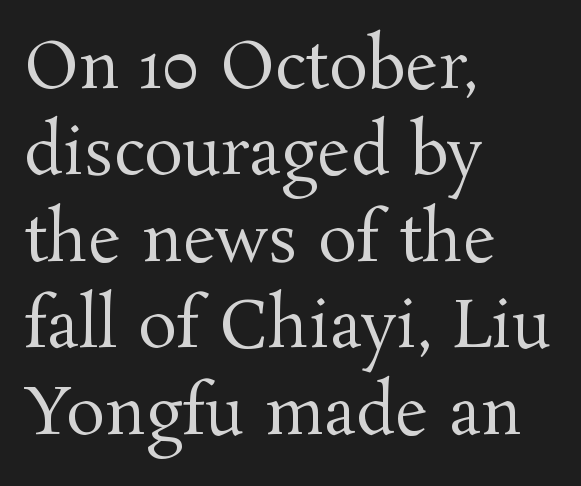
Q: Is the text bold? A: No.
Q: Is the text italic (slanted)? A: No, it is upright.
Q: Is the typeface a serif or a sans-serif typeface? A: Serif.
Q: Is the text underlined? A: No.
Q: How is the paragraph aligned? A: Left-aligned.
Q: Is the spacing between letters normal or unusually wide? A: Normal.
Q: Is the spacing between lines tight, normal or loose? A: Normal.
Q: Width (condensed, normal, or wide)? A: Normal.
Q: Stroke contrast? A: Medium.
Q: x-height? A: Medium.
Q: Monospaced? A: No.
